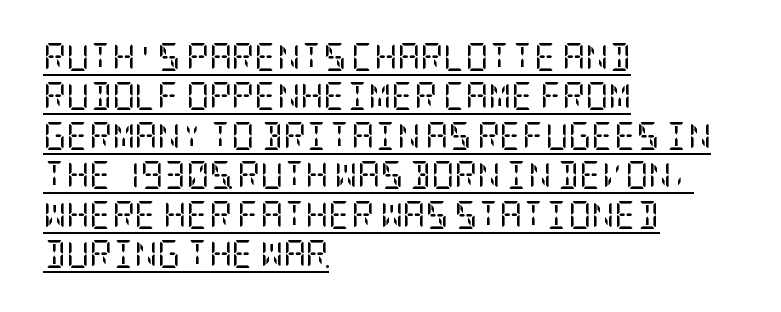
{"serif": "yes", "italic": "no", "bold": "no", "weight": "regular", "width": "condensed", "stroke_contrast": "low", "x_height": "large", "underline": "yes", "align": "left", "line_spacing": "normal", "line_spacing_ratio": 1.41, "letter_spacing": "normal", "letter_spacing_em": 0.0, "glyph_px": 28}
